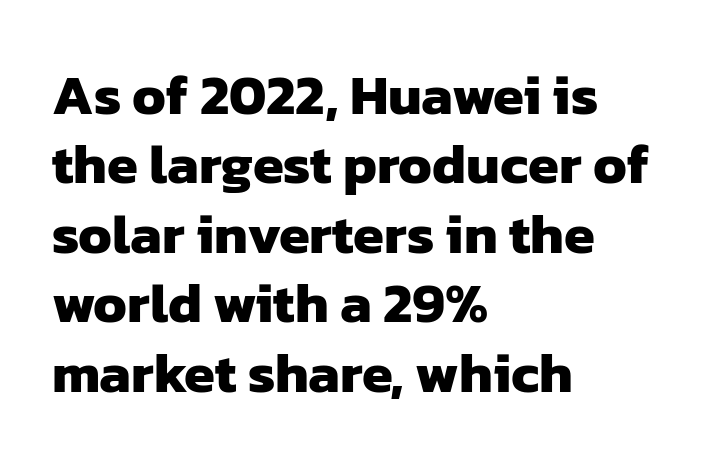
Q: Is the text bold? A: Yes.
Q: Is the typeface a serif or a sans-serif typeface? A: Sans-serif.
Q: Is the text underlined? A: No.
Q: How is the paragraph aligned? A: Left-aligned.
Q: Is the spacing between letters normal or unusually wide? A: Normal.
Q: Width (condensed, normal, or wide)? A: Normal.
Q: Stroke contrast? A: Low.
Q: x-height? A: Medium.
Q: Monospaced? A: No.
